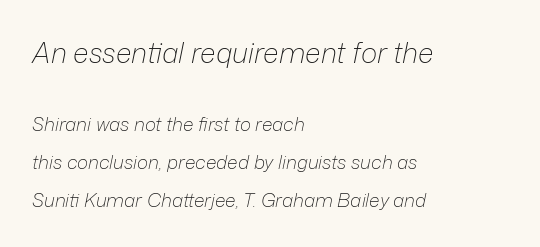
The image shows 28 px light type, italic (leaning right); set left-aligned, loose line spacing (2.0x), normal letter spacing, not underlined; the first (top) block is 1.47x larger; low stroke contrast and a medium x-height.
